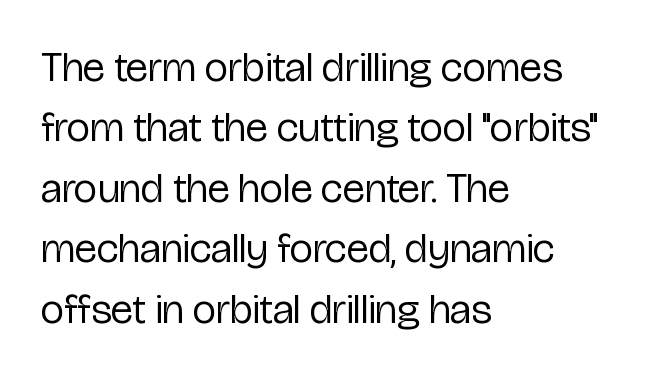
Tracking here is standard; glyphs follow each other at the usual distance. This is sans-serif lettering, the kind often seen on screens and signage. The string is rendered with underlining switched off. The text block is weighted toward the left margin, trailing off unevenly rightward. Quick note: not italic, upright.
